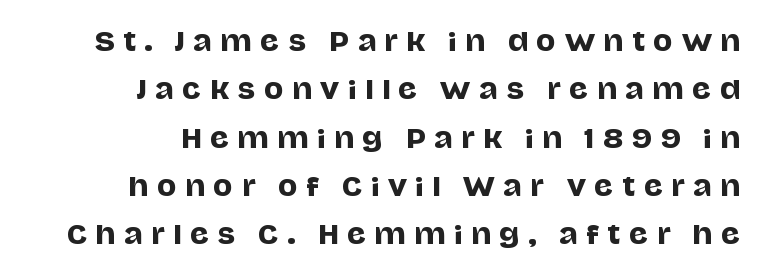
{"italic": "no", "underline": "no", "align": "right", "line_spacing_ratio": 1.86, "letter_spacing": "wide", "letter_spacing_em": 0.33, "glyph_px": 26}
